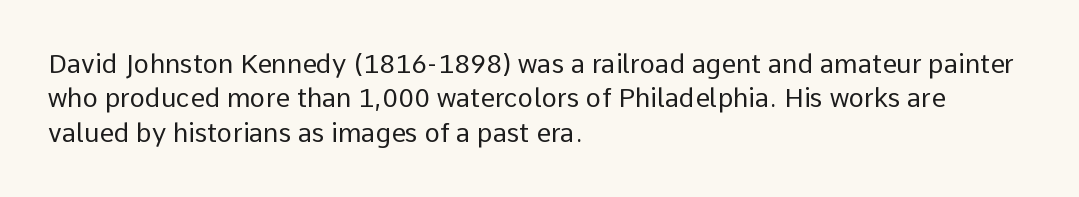
The image shows 26 px text type, upright; set left-aligned, normal line spacing (1.32x), normal letter spacing, not underlined.
